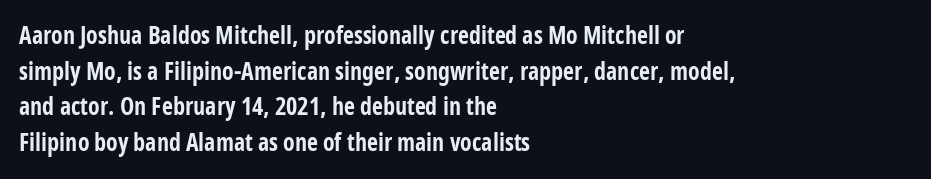
{"italic": "no", "bold": "yes", "underline": "no", "align": "left", "line_spacing": "normal", "line_spacing_ratio": 1.48, "letter_spacing": "normal", "letter_spacing_em": 0.0, "glyph_px": 24}
